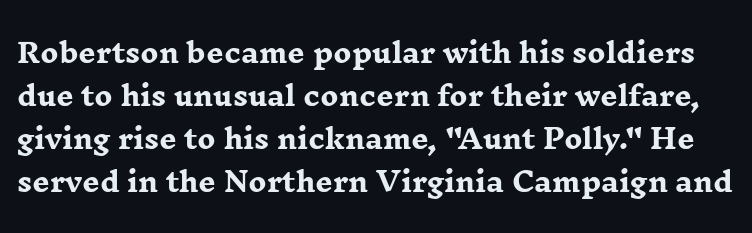
The image shows 27 px bold type, upright; set normal line spacing (1.59x), normal letter spacing, not underlined.
